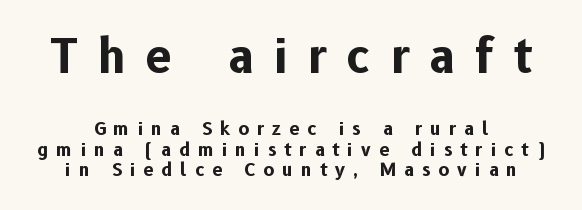
Q: Is the text bold? A: Yes.
Q: Is the text italic (slanted)? A: No, it is upright.
Q: Is the typeface a serif or a sans-serif typeface? A: Sans-serif.
Q: Is the text underlined? A: No.
Q: How is the paragraph aligned? A: Centered.
Q: Is the spacing between letters normal or unusually wide? A: Unusually wide.
Q: Is the spacing between lines tight, normal or loose? A: Tight.
Q: Which block of text is set in a larger size, the first (top) or the second (bottom)? A: The first (top) one.
Q: Width (condensed, normal, or wide)? A: Normal.
Q: Stroke contrast? A: Low.
Q: x-height? A: Medium.
Q: Monospaced? A: No.
